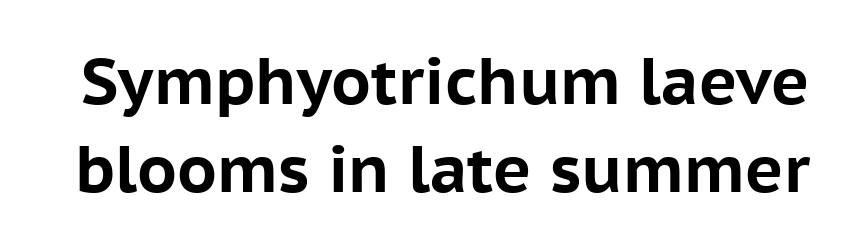
The line texture is even and compact thanks to regular tracking. Observe the absence of serifs on each vertical stroke in this sample. The passage shown is typed in a proportional face where columns would drift. The passage shown is not underscored anywhere.
